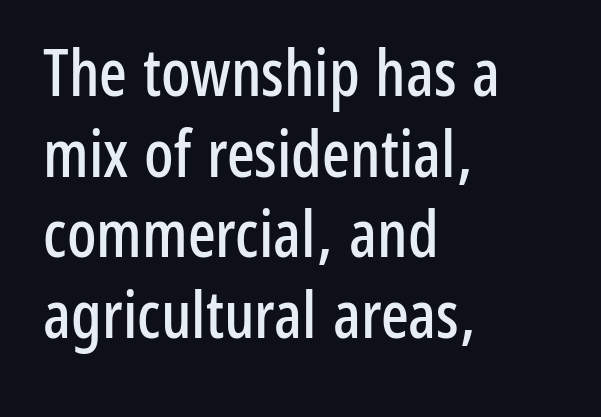
Q: Is the text italic (slanted)? A: No, it is upright.
Q: Is the typeface a serif or a sans-serif typeface? A: Sans-serif.
Q: Is the text underlined? A: No.
Q: How is the paragraph aligned? A: Left-aligned.
Q: Is the spacing between letters normal or unusually wide? A: Normal.
Q: Width (condensed, normal, or wide)? A: Condensed.
Q: Stroke contrast? A: Low.
Q: x-height? A: Medium.
Q: Monospaced? A: No.
